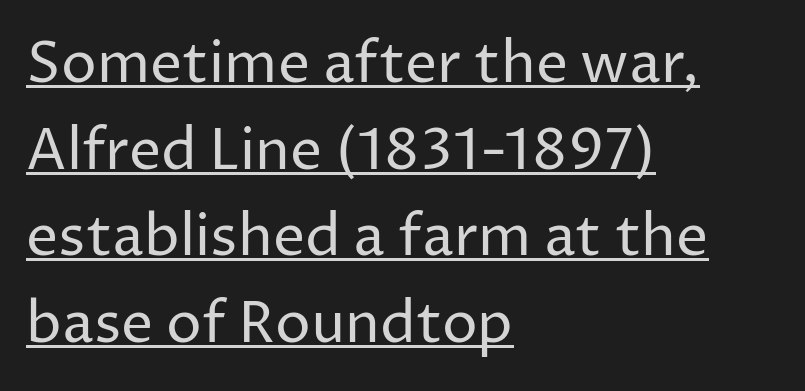
The image shows 57 px regular-weight sans-serif type, upright; set left-aligned, normal line spacing (1.52x), normal letter spacing, underlined; low stroke contrast and a medium x-height.
